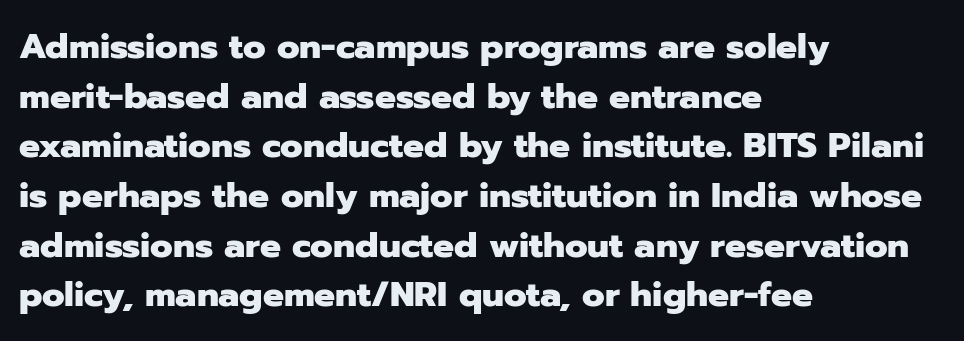
Type style note: lacks serifs. Nope, not italic — everything's standing straight. The face used here is rendered with its standard letterfit. Varying glyph widths throughout — classic text-font behaviour.
